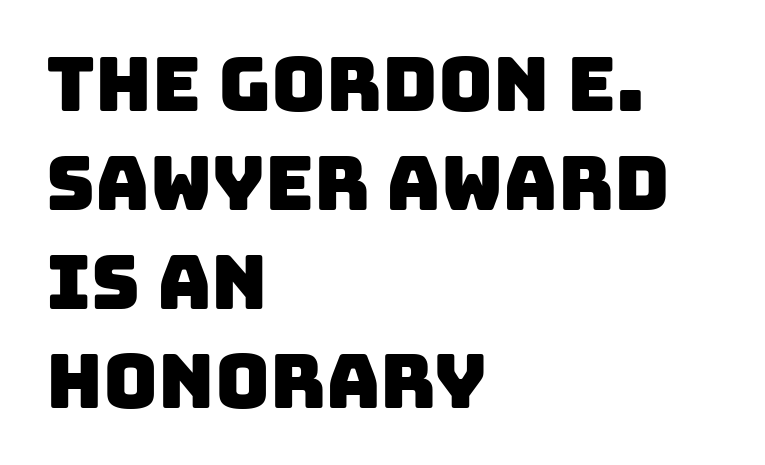
{"serif": "no", "width": "normal", "stroke_contrast": "low", "x_height": "large", "monospaced": "no", "underline": "no", "align": "left", "line_spacing": "normal", "line_spacing_ratio": 1.32, "letter_spacing": "normal", "letter_spacing_em": 0.0, "glyph_px": 75}
